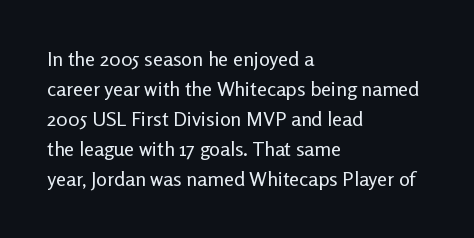
Q: Is the text bold? A: No.
Q: Is the text italic (slanted)? A: No, it is upright.
Q: Is the text underlined? A: No.
Q: How is the paragraph aligned? A: Left-aligned.
Q: Is the spacing between letters normal or unusually wide? A: Normal.
Q: Is the spacing between lines tight, normal or loose? A: Normal.
